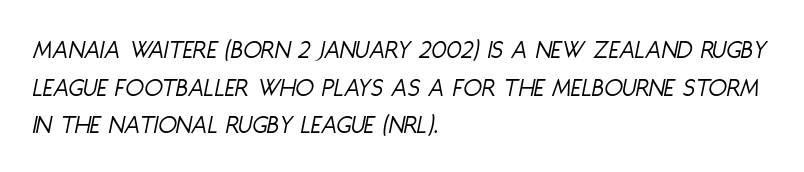
The image shows 27 px text type, italic (leaning right); set left-aligned, normal line spacing (1.39x), normal letter spacing, not underlined.
